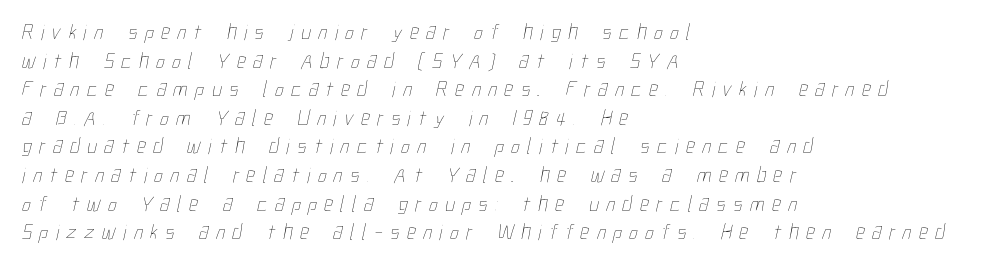
Q: Is the text bold? A: No.
Q: Is the text underlined? A: No.
Q: How is the paragraph aligned? A: Left-aligned.
Q: Is the spacing between letters normal or unusually wide? A: Unusually wide.
Q: Is the spacing between lines tight, normal or loose? A: Normal.
